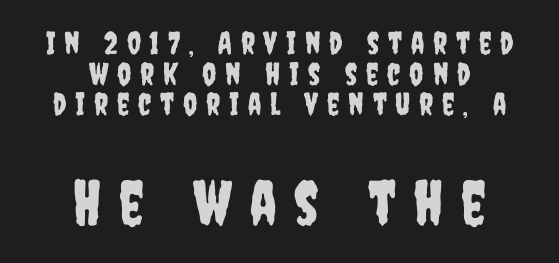
{"serif": "no", "italic": "no", "width": "condensed", "stroke_contrast": "low", "x_height": "large", "monospaced": "no", "underline": "no", "align": "center", "line_spacing": "tight", "line_spacing_ratio": 0.99, "letter_spacing": "wide", "letter_spacing_em": 0.28, "larger_block": "second", "size_ratio": 2.0, "glyph_px": 62}
